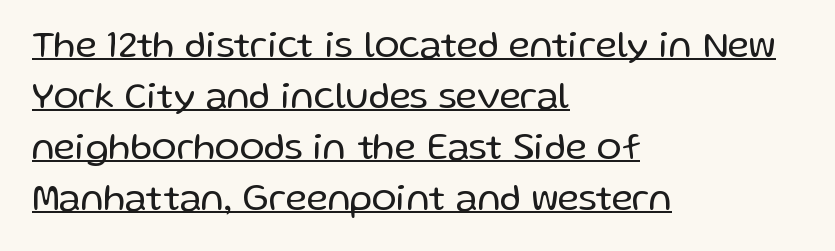
A quiet, ordinary-to-light weight characterises the typeface. The lettering holds an erect, upright posture throughout. Line spacing here is normal. The glyphs are accompanied by a horizontal stroke just below them.
